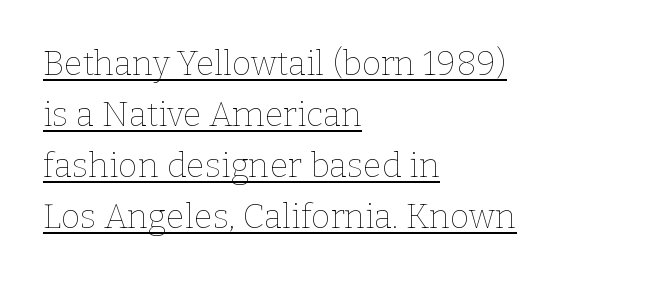
{"italic": "no", "bold": "no", "weight": "thin", "width": "normal", "stroke_contrast": "low", "x_height": "medium", "monospaced": "no", "underline": "yes", "align": "left", "line_spacing": "normal", "line_spacing_ratio": 1.5, "letter_spacing": "normal", "letter_spacing_em": 0.0, "glyph_px": 34}
